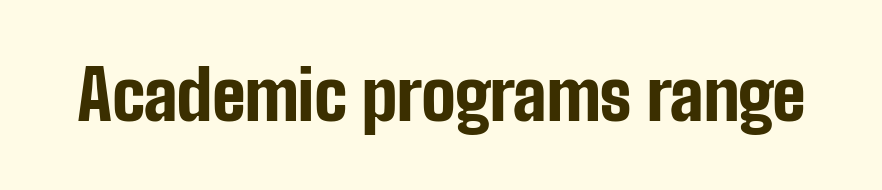
The image shows 68 px bold, condensed sans-serif type, upright; set normal letter spacing, not underlined; low stroke contrast and a medium x-height.
